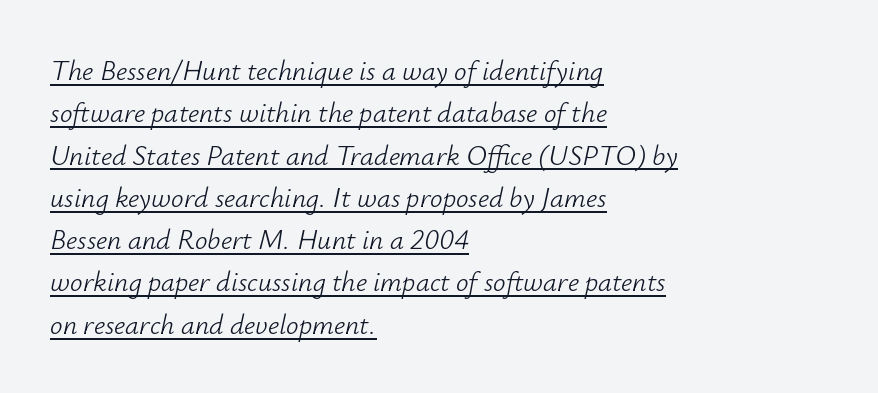
{"italic": "yes", "lean": "right", "slant_degrees": 12, "bold": "no", "weight": "light", "width": "normal", "stroke_contrast": "low", "x_height": "small", "monospaced": "no", "underline": "yes", "align": "left", "line_spacing": "normal", "line_spacing_ratio": 1.51, "letter_spacing": "normal", "letter_spacing_em": 0.0, "glyph_px": 28}
